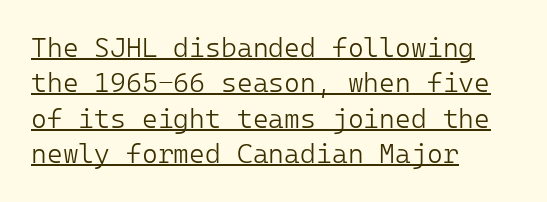
Line beginnings align vertically; line endings do not. No letter is thick-stroked: the sample isn't bold. How are the letters spaced? Ordinarily, with no added tracking. The passage shown is underscored from start to finish. Does the leading feel generous? No, just average. Quick note: not italic, upright.
